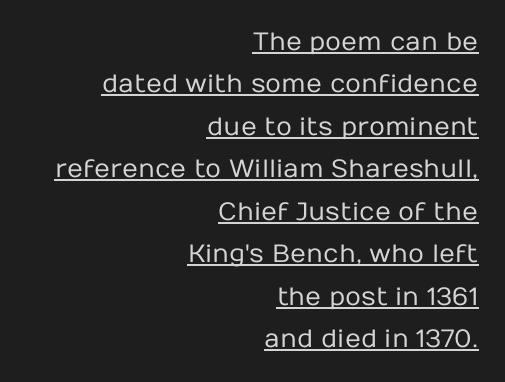
The typesetting does not lean heavy: it is not bold. The letters stand upright; this is a roman face. The rendering uses a moderate line-height, typical for paragraphs. Horizontally, the lines are justified to the trailing edge only.
